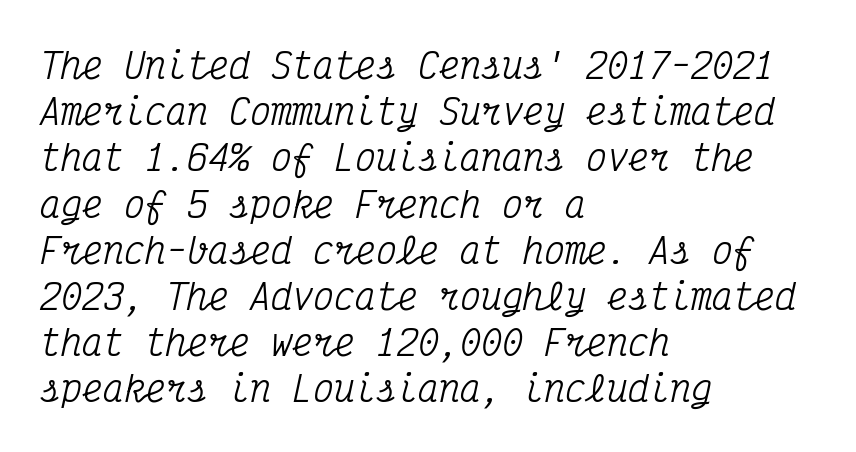
Little horizontal feet cap the strokes, marking this as serif type. This sample uses plain, unmodified letter spacing. Left-aligned paragraph, ragged on the right. The glyphs look as if they've been sheared to an angle.
